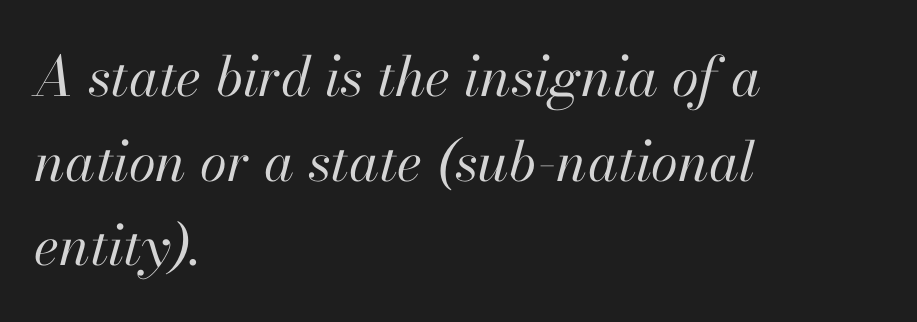
The image shows 55 px regular-weight type, italic (leaning right); set left-aligned, normal line spacing (1.54x), normal letter spacing, not underlined; high stroke contrast and a small x-height.
